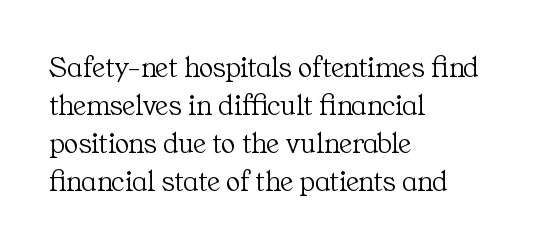
The image shows 30 px light serif type, upright; set left-aligned, normal line spacing (1.27x), normal letter spacing, not underlined; medium stroke contrast and a medium x-height.
